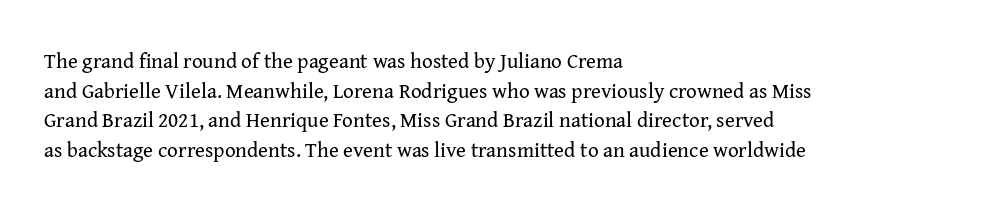
Quick note: underline off. Do the letters lean? They stand straight. The text block is weighted toward the left margin, trailing off unevenly rightward. This rendering leaves character spacing at its baseline value. Vertical spacing — default.
